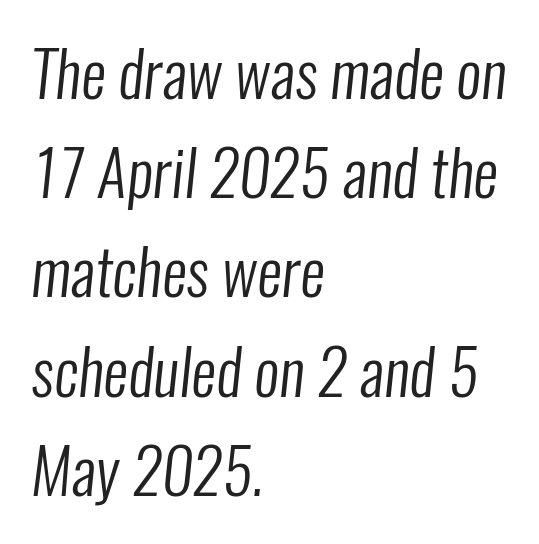
The font family rendered here belongs to the sans-serif group. Beneath every word, the page is bare. Regular leading. On a weight scale, this lands at 450 or below. Tracking here is standard; glyphs follow each other at the usual distance.
